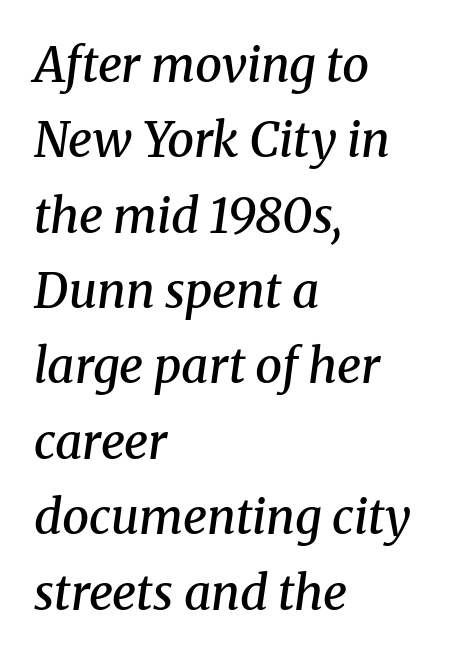
The image shows 48 px semibold serif type, italic (leaning right); set left-aligned, normal line spacing (1.57x), normal letter spacing, not underlined; medium stroke contrast and a medium x-height.
